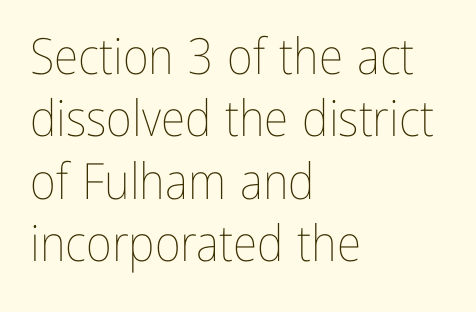
Q: Is the text bold? A: No.
Q: Is the text italic (slanted)? A: No, it is upright.
Q: Is the text underlined? A: No.
Q: How is the paragraph aligned? A: Left-aligned.
Q: Is the spacing between letters normal or unusually wide? A: Normal.
Q: Is the spacing between lines tight, normal or loose? A: Normal.
Q: Width (condensed, normal, or wide)? A: Condensed.
Q: Stroke contrast? A: Low.
Q: x-height? A: Medium.
Q: Monospaced? A: No.
